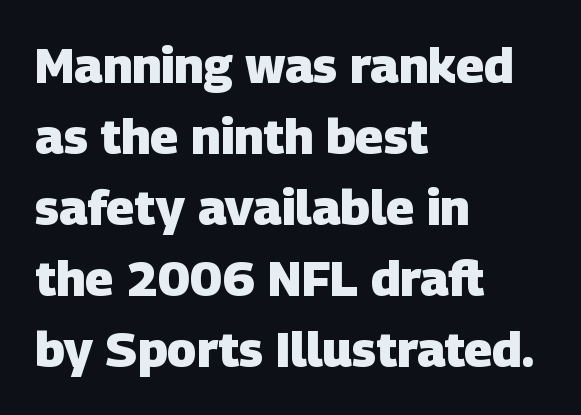
Each letter keeps its own natural width here, so spacing adapts to shape. These words are printed bold, with thick strokes throughout. Compared with typical paragraphs, the rows here are spaced about the same. The specimen omits any rule beneath the text block's lines. Nope, no serifs anywhere on these letters. The setting favours the left margin, as ordinary paragraphs usually do.
